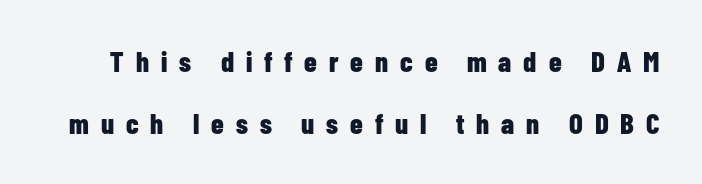
Q: Is the text bold? A: Yes.
Q: Is the text italic (slanted)? A: No, it is upright.
Q: Is the typeface a serif or a sans-serif typeface? A: Sans-serif.
Q: Is the text underlined? A: No.
Q: Is the spacing between letters normal or unusually wide? A: Unusually wide.
Q: Is the spacing between lines tight, normal or loose? A: Loose.
Q: Width (condensed, normal, or wide)? A: Condensed.
Q: Stroke contrast? A: Low.
Q: x-height? A: Medium.
Q: Monospaced? A: No.
